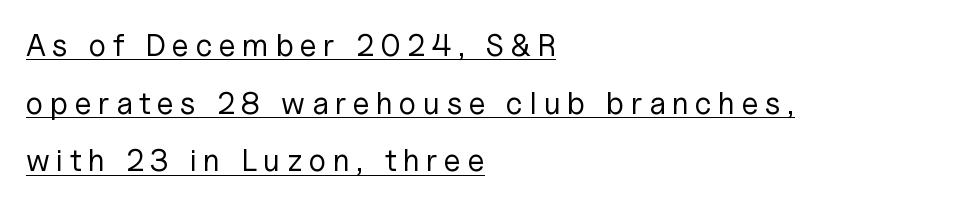
Each word looks stretched out because of the extra space between its letters. Is this a fixed-width face? No — the glyphs have proportional, varying widths. These lines stack with their left ends in a neat column. Weight class: somewhere from thin through regular. In designer terms, the underline attribute is active on this setting. This sample uses a sans-serif face.
